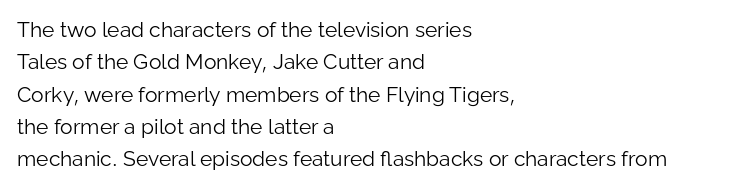
{"italic": "no", "bold": "no", "underline": "no", "align": "left", "line_spacing": "normal", "line_spacing_ratio": 1.54, "letter_spacing": "normal", "letter_spacing_em": 0.0, "glyph_px": 21}
